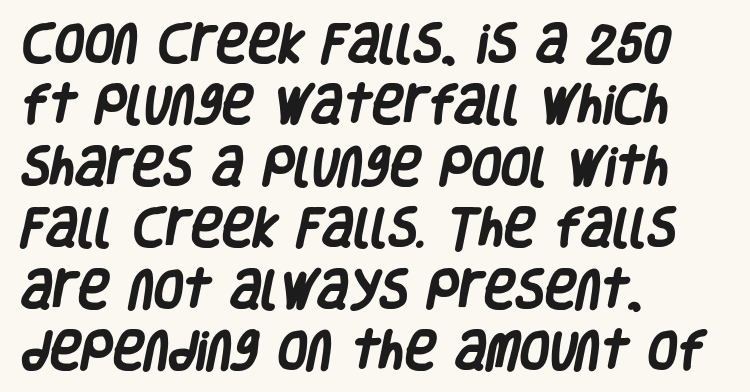
{"serif": "no", "bold": "yes", "weight": "heavy", "width": "condensed", "stroke_contrast": "low", "x_height": "large", "monospaced": "no", "underline": "no", "align": "left", "line_spacing": "normal", "line_spacing_ratio": 1.43, "letter_spacing": "normal", "letter_spacing_em": 0.0, "glyph_px": 43}
